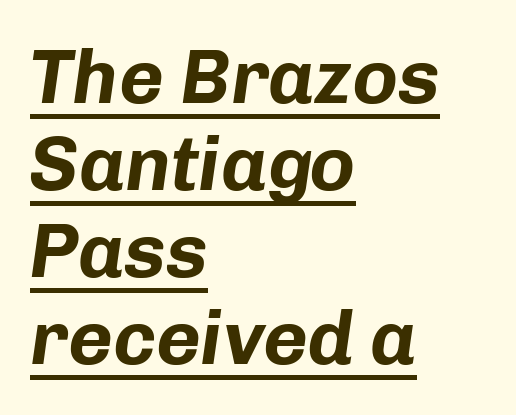
Each word holds together tightly as a unit, with standard inter-letter gaps. Where is the straight margin? On the left. The face used here appears with an underline applied. The passage shown leans; its letterforms are oblique.
